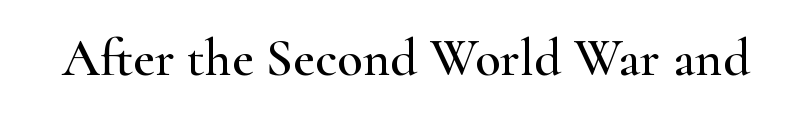
Descender tails drop into unmarked territory. Here the designer chose a conventional face with non-uniform glyph widths. Serif or sans? Serif — the stroke terminals have little feet. What stands out about the letter spacing? Nothing — it is the standard amount.
